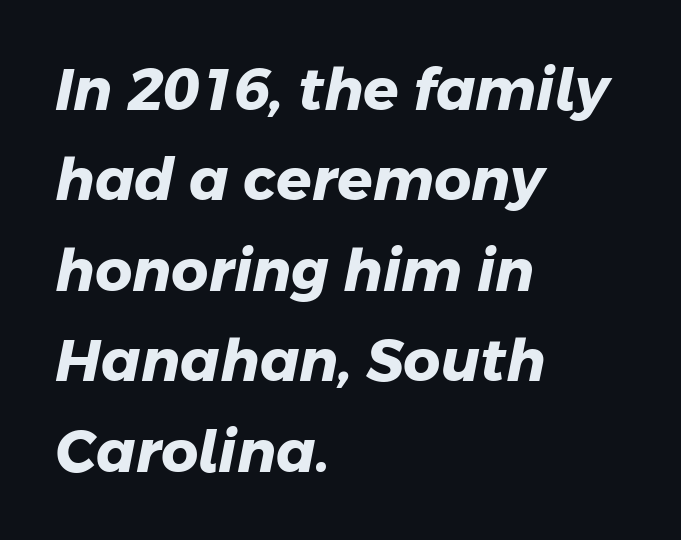
The words here are not underlined. Bold? Absolutely — the strokes are thick and heavy. Does the copy run flush right? No — it runs flush left. Nothing unusual about the tracking: characters are spaced as the font intends. Looks like regular typesetting: each glyph gets only the width it needs.
